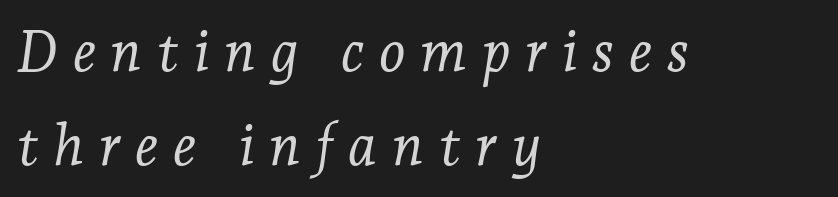
Do the characters align in a grid? No, the font is proportional. Check the space under the baseline: it is left empty. Heaviness? Minimal to ordinary, like unemphasized prose. The passage shown leans; its letterforms are oblique. The setting favours the left margin, as ordinary paragraphs usually do. The face used here is seriffed, in the tradition of book romans.
